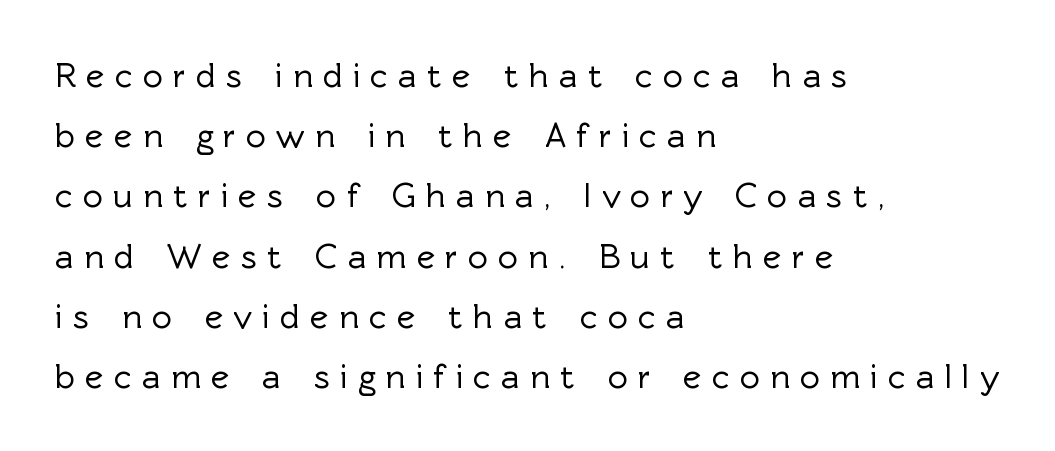
The image shows 35 px sans-serif type, upright; set left-aligned, line spacing 1.72x, unusually wide letter spacing (+0.29 em), not underlined; a medium x-height.
